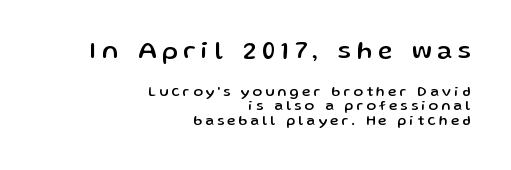
The image shows 25 px text type, upright; set right-aligned, tight line spacing (1.01x), unusually wide letter spacing (+0.24 em), not underlined; the first (top) block is 1.79x larger.
